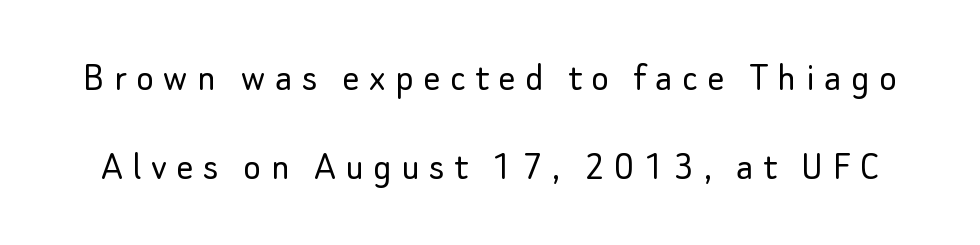
{"serif": "no", "italic": "no", "bold": "no", "weight": "light", "width": "normal", "stroke_contrast": "low", "x_height": "small", "monospaced": "no", "underline": "no", "line_spacing": "loose", "line_spacing_ratio": 2.13, "letter_spacing": "wide", "letter_spacing_em": 0.23, "glyph_px": 42}
